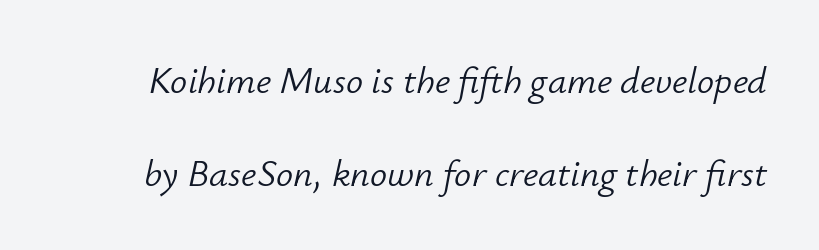
Q: Is the text bold? A: No.
Q: Is the text italic (slanted)? A: Yes, it leans right by about 12 degrees.
Q: Is the text underlined? A: No.
Q: Is the spacing between letters normal or unusually wide? A: Normal.
Q: Is the spacing between lines tight, normal or loose? A: Loose.
Q: Width (condensed, normal, or wide)? A: Normal.
Q: Stroke contrast? A: Low.
Q: x-height? A: Small.
Q: Monospaced? A: No.
